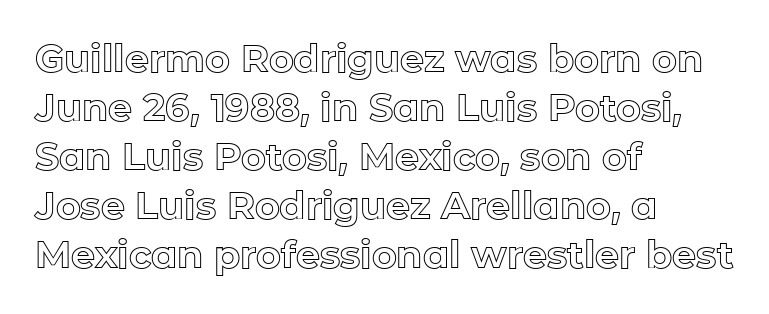
Q: Is the text italic (slanted)? A: No, it is upright.
Q: Is the text underlined? A: No.
Q: How is the paragraph aligned? A: Left-aligned.
Q: Is the spacing between letters normal or unusually wide? A: Normal.
Q: Is the spacing between lines tight, normal or loose? A: Normal.
Q: Width (condensed, normal, or wide)? A: Normal.
Q: x-height? A: Medium.
Q: Monospaced? A: No.
